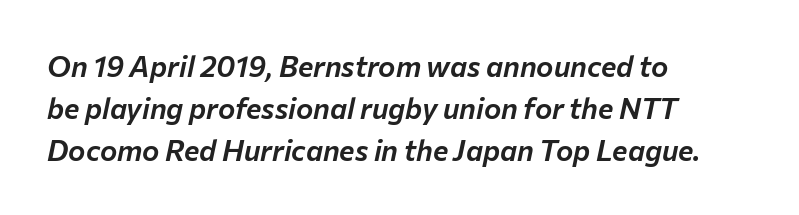
The image shows 29 px text type, italic (leaning right); set left-aligned, normal line spacing (1.45x), normal letter spacing, not underlined; low stroke contrast and a medium x-height.
